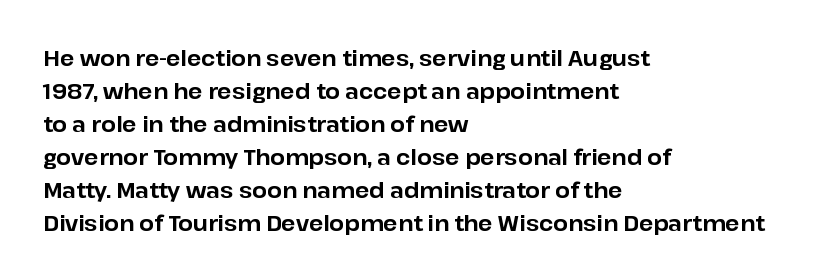
The image shows 21 px bold type, upright; set left-aligned, normal line spacing (1.57x), normal letter spacing, not underlined.
